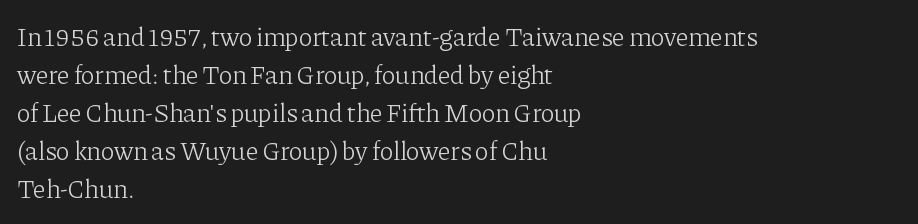
The image shows 26 px text type, upright; set left-aligned, normal line spacing (1.46x), normal letter spacing, not underlined.
